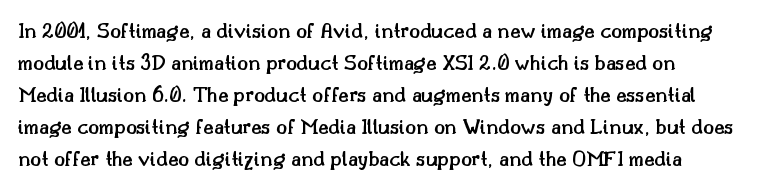
Stroke thickness is moderately raised; the sample reads as semibold. Compared with typical paragraphs, the rows here are spaced about the same. The lettering stays uniformly vertical, giving the passage a roman look. Any mark beneath the type? The region is blank. Spacing between characters is what you'd get straight out of the box.
